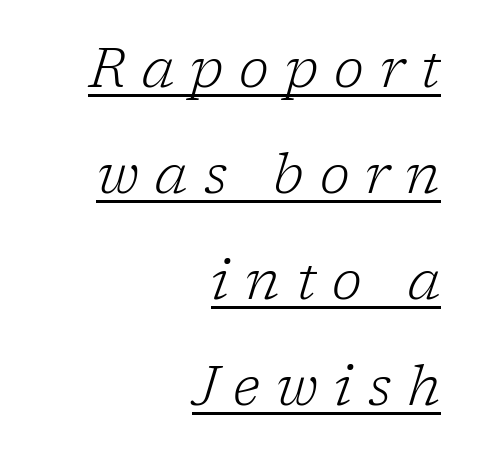
The image shows 55 px light serif type, italic (leaning right); set right-aligned, loose line spacing (1.93x), unusually wide letter spacing (+0.29 em), underlined; low stroke contrast and a medium x-height.
